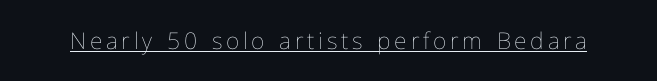
Upright lettering throughout. Honestly, the underline is the first thing you notice here. Vertical stems look standard width or narrower in stroke.
